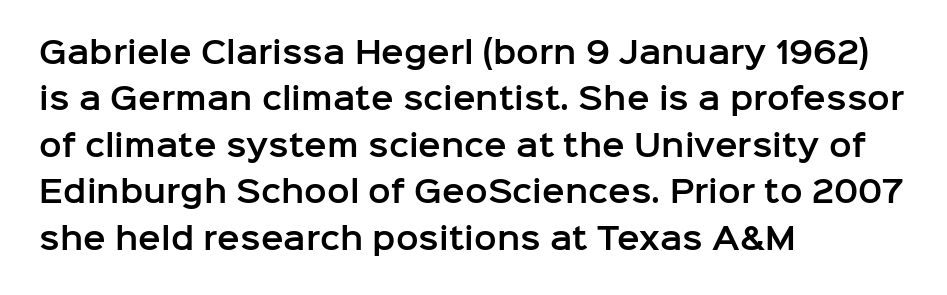
The image shows 30 px sans-serif type, upright; set left-aligned, normal line spacing (1.55x), normal letter spacing, not underlined; low stroke contrast and a medium x-height.
